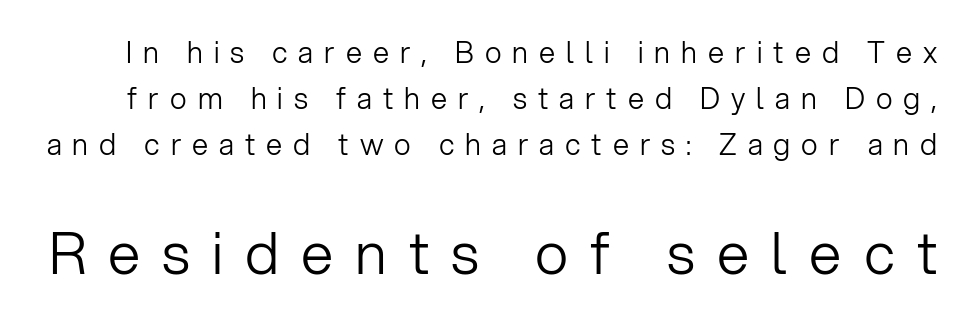
{"serif": "no", "italic": "no", "bold": "no", "weight": "light", "width": "normal", "stroke_contrast": "low", "x_height": "medium", "monospaced": "no", "underline": "no", "line_spacing": "normal", "line_spacing_ratio": 1.58, "letter_spacing": "wide", "letter_spacing_em": 0.38, "larger_block": "second", "size_ratio": 2.0, "glyph_px": 58}
